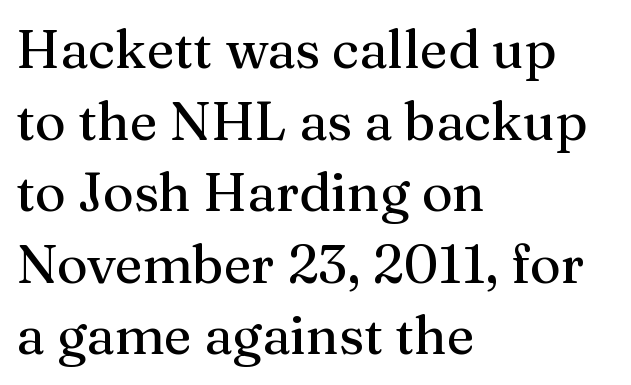
Q: Is the text italic (slanted)? A: No, it is upright.
Q: Is the typeface a serif or a sans-serif typeface? A: Serif.
Q: Is the text underlined? A: No.
Q: How is the paragraph aligned? A: Left-aligned.
Q: Is the spacing between letters normal or unusually wide? A: Normal.
Q: Is the spacing between lines tight, normal or loose? A: Normal.
Q: Width (condensed, normal, or wide)? A: Normal.
Q: Stroke contrast? A: Medium.
Q: x-height? A: Medium.
Q: Monospaced? A: No.
